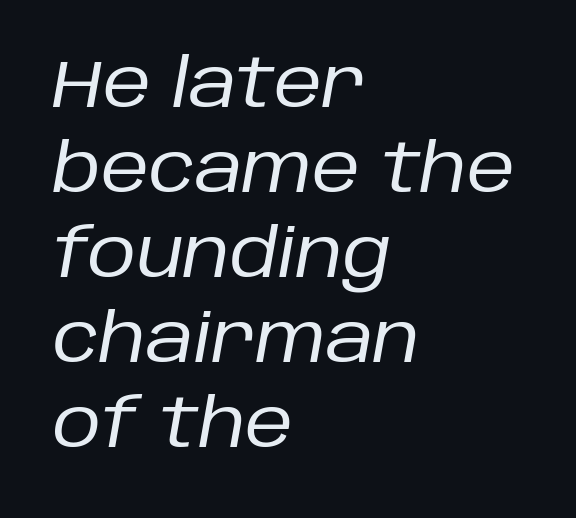
The image shows 67 px regular-weight type, italic (leaning right); set left-aligned, normal line spacing (1.27x), normal letter spacing, not underlined; low stroke contrast and a large x-height.
